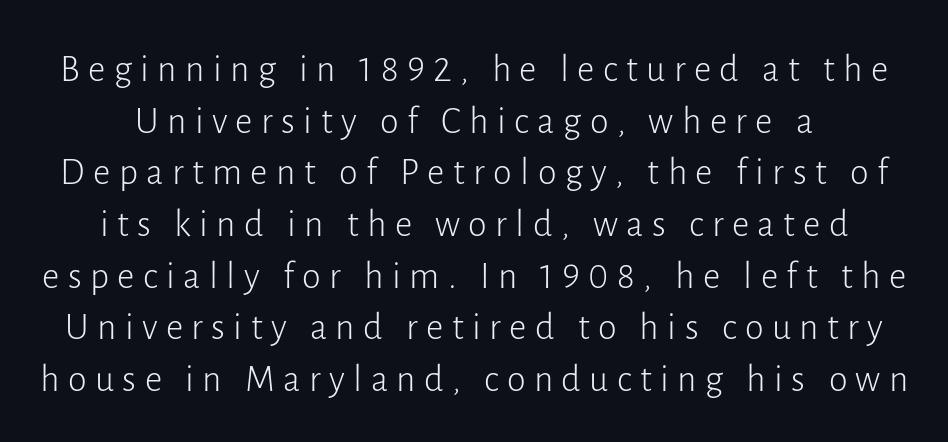
The image shows 38 px light sans-serif type, upright; set normal line spacing (1.36x), unusually wide letter spacing (+0.22 em), not underlined; low stroke contrast and a medium x-height.
